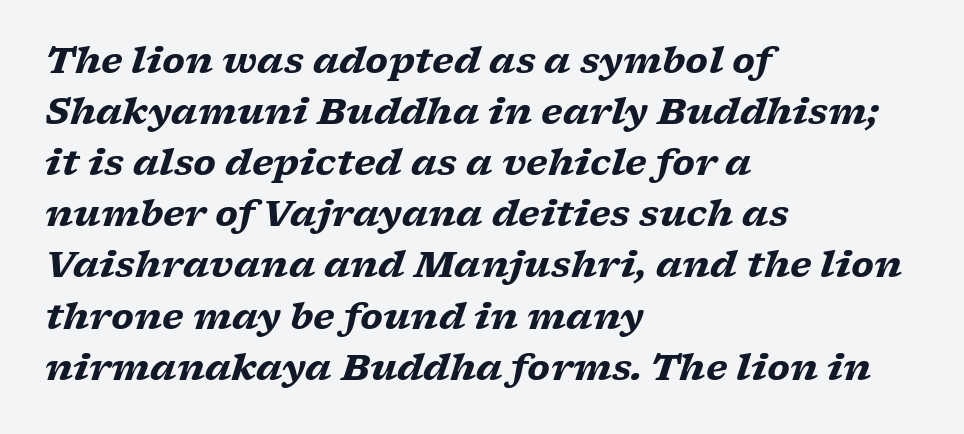
Q: Is the text bold? A: Yes.
Q: Is the text italic (slanted)? A: Yes, it leans right by about 17 degrees.
Q: Is the typeface a serif or a sans-serif typeface? A: Serif.
Q: Is the text underlined? A: No.
Q: How is the paragraph aligned? A: Left-aligned.
Q: Is the spacing between letters normal or unusually wide? A: Normal.
Q: Is the spacing between lines tight, normal or loose? A: Normal.
Q: Width (condensed, normal, or wide)? A: Wide.
Q: Stroke contrast? A: Low.
Q: x-height? A: Medium.
Q: Monospaced? A: No.
